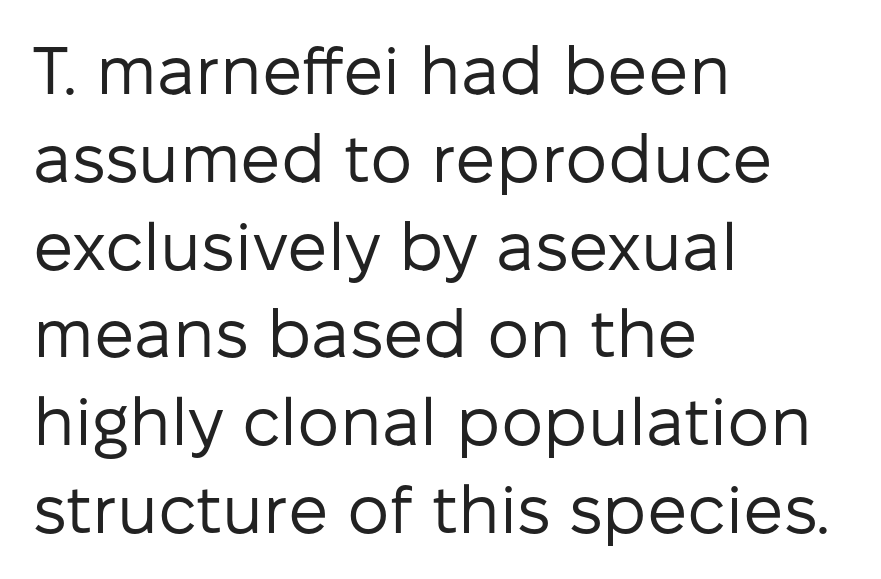
{"serif": "no", "italic": "no", "bold": "no", "weight": "regular", "width": "normal", "stroke_contrast": "low", "x_height": "medium", "monospaced": "no", "underline": "no", "align": "left", "line_spacing": "normal", "line_spacing_ratio": 1.31, "letter_spacing": "normal", "letter_spacing_em": 0.0, "glyph_px": 67}
